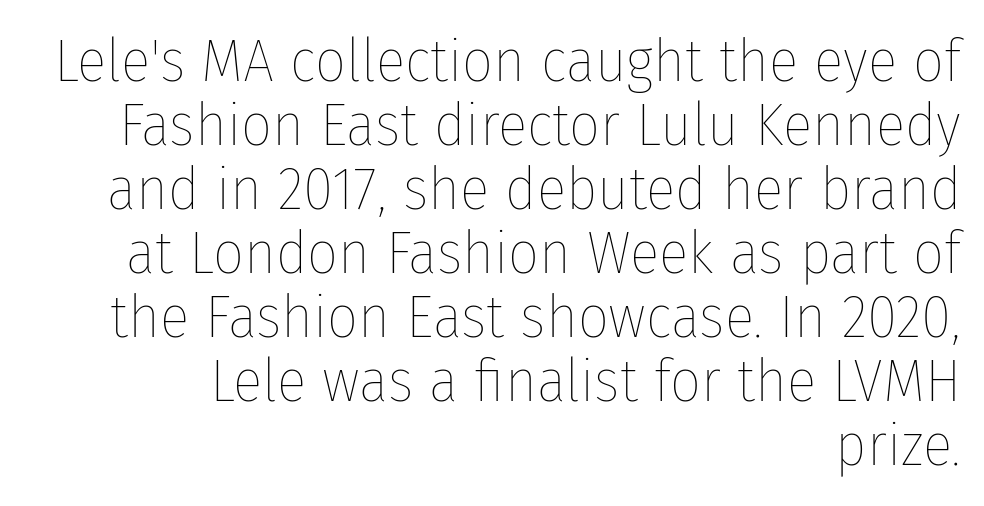
The image shows 61 px thin, condensed type, upright; set right-aligned, tight line spacing (1.05x), normal letter spacing, not underlined; low stroke contrast and a medium x-height.
